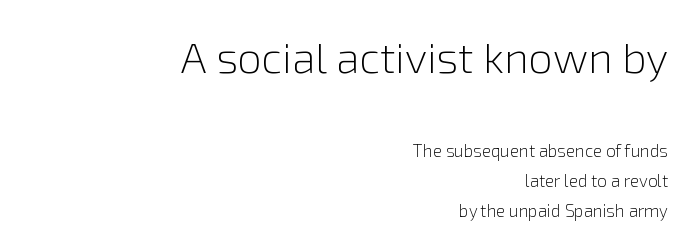
Q: Is the text bold? A: No.
Q: Is the text italic (slanted)? A: No, it is upright.
Q: Is the typeface a serif or a sans-serif typeface? A: Sans-serif.
Q: Is the text underlined? A: No.
Q: How is the paragraph aligned? A: Right-aligned.
Q: Is the spacing between letters normal or unusually wide? A: Normal.
Q: Which block of text is set in a larger size, the first (top) or the second (bottom)? A: The first (top) one.
Q: Width (condensed, normal, or wide)? A: Normal.
Q: Stroke contrast? A: Low.
Q: x-height? A: Medium.
Q: Monospaced? A: No.
